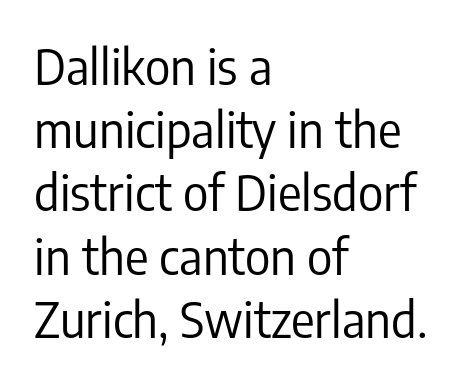
{"serif": "no", "italic": "no", "bold": "no", "weight": "regular", "width": "condensed", "stroke_contrast": "low", "x_height": "medium", "monospaced": "no", "underline": "no", "align": "left", "line_spacing": "normal", "line_spacing_ratio": 1.29, "letter_spacing": "normal", "letter_spacing_em": 0.0, "glyph_px": 49}
